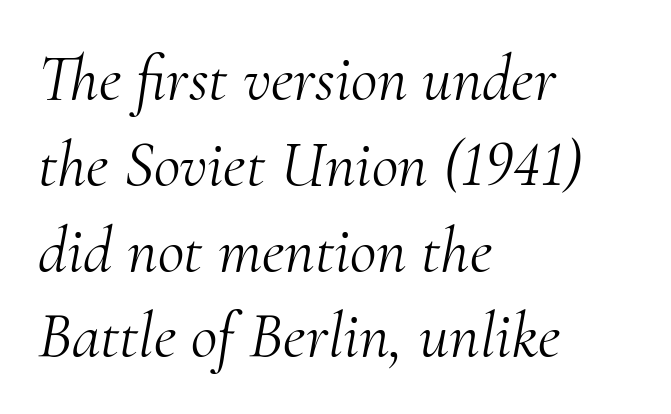
Leading: standard. Does the lettering tilt? It does — this is italic. Type style note: has serifs. The face used here is proportionally spaced, like ordinary book or web type.
